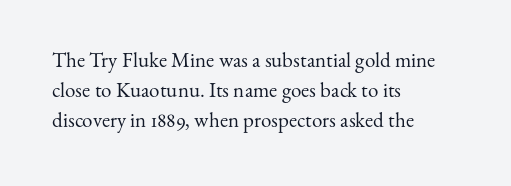
{"italic": "no", "bold": "no", "underline": "no", "align": "left", "line_spacing": "normal", "line_spacing_ratio": 1.42, "letter_spacing": "normal", "letter_spacing_em": 0.0, "glyph_px": 21}
